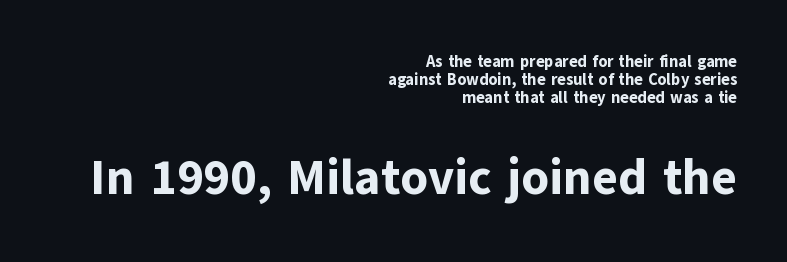
Q: Is the text bold? A: Yes.
Q: Is the text italic (slanted)? A: No, it is upright.
Q: Is the typeface a serif or a sans-serif typeface? A: Sans-serif.
Q: Is the text underlined? A: No.
Q: How is the paragraph aligned? A: Right-aligned.
Q: Is the spacing between letters normal or unusually wide? A: Normal.
Q: Is the spacing between lines tight, normal or loose? A: Tight.
Q: Which block of text is set in a larger size, the first (top) or the second (bottom)? A: The second (bottom) one.
Q: Width (condensed, normal, or wide)? A: Normal.
Q: Stroke contrast? A: Low.
Q: x-height? A: Medium.
Q: Monospaced? A: No.
